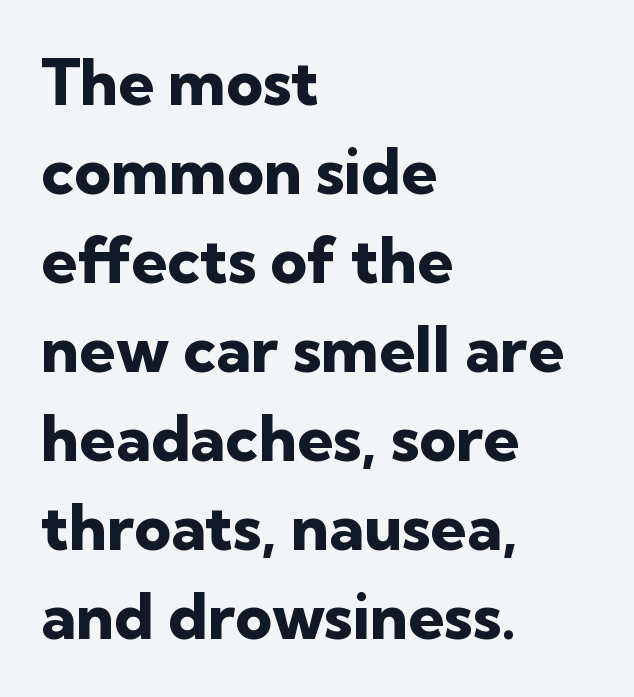
{"serif": "no", "italic": "no", "bold": "yes", "weight": "heavy", "width": "normal", "stroke_contrast": "low", "x_height": "medium", "monospaced": "no", "underline": "no", "align": "left", "line_spacing": "normal", "line_spacing_ratio": 1.39, "letter_spacing": "normal", "letter_spacing_em": 0.0, "glyph_px": 64}
